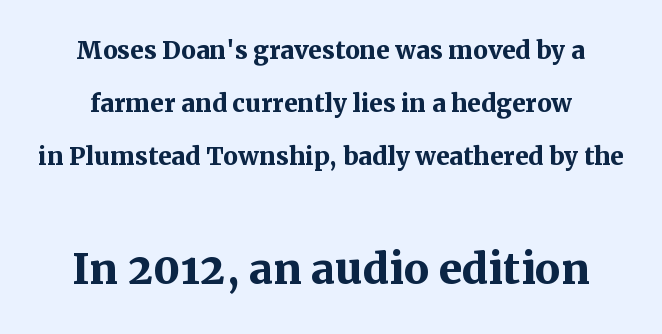
Q: Is the text bold? A: Yes.
Q: Is the text italic (slanted)? A: No, it is upright.
Q: Is the typeface a serif or a sans-serif typeface? A: Serif.
Q: Is the text underlined? A: No.
Q: How is the paragraph aligned? A: Centered.
Q: Is the spacing between letters normal or unusually wide? A: Normal.
Q: Is the spacing between lines tight, normal or loose? A: Normal.
Q: Which block of text is set in a larger size, the first (top) or the second (bottom)? A: The second (bottom) one.
Q: Width (condensed, normal, or wide)? A: Normal.
Q: Stroke contrast? A: Medium.
Q: x-height? A: Medium.
Q: Monospaced? A: No.
